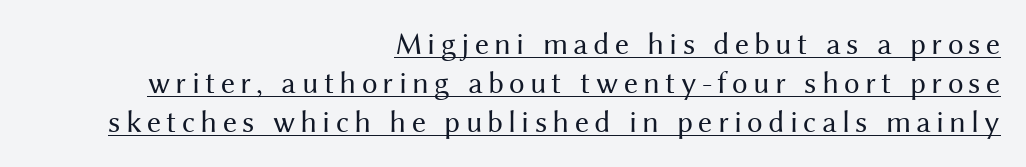
{"serif": "no", "italic": "no", "bold": "no", "weight": "regular", "width": "normal", "stroke_contrast": "medium", "x_height": "medium", "monospaced": "no", "underline": "yes", "align": "right", "line_spacing": "normal", "line_spacing_ratio": 1.26, "glyph_px": 31}
